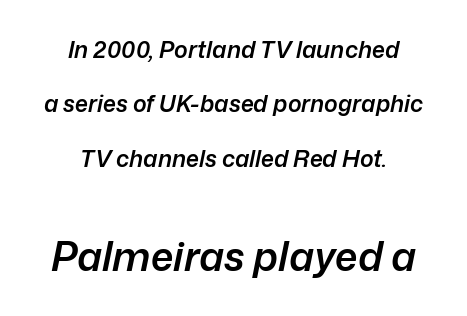
{"italic": "yes", "lean": "right", "slant_degrees": 12, "bold": "semi", "weight": "semibold", "width": "normal", "stroke_contrast": "low", "x_height": "medium", "monospaced": "no", "underline": "no", "align": "center", "line_spacing": "loose", "line_spacing_ratio": 2.36, "letter_spacing": "normal", "letter_spacing_em": 0.0, "larger_block": "second", "size_ratio": 1.74, "glyph_px": 40}
